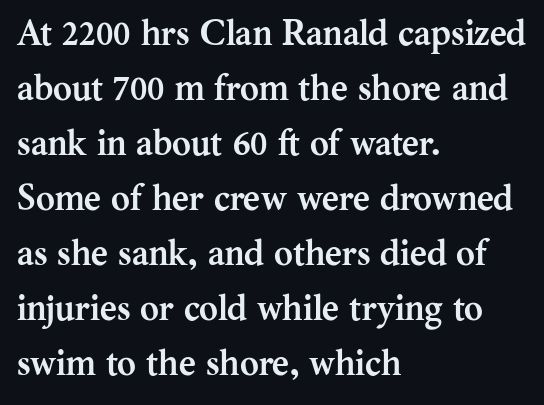
A bare baseline throughout the passage. Regarding serifs, this sample has them. Ordinary non-slanted type is in use. Interline gaps are of average width in this sample. In terms of weight, the rendering is a true, heavy bold. Character widths vary here, with narrow letters taking less room than wide ones.
